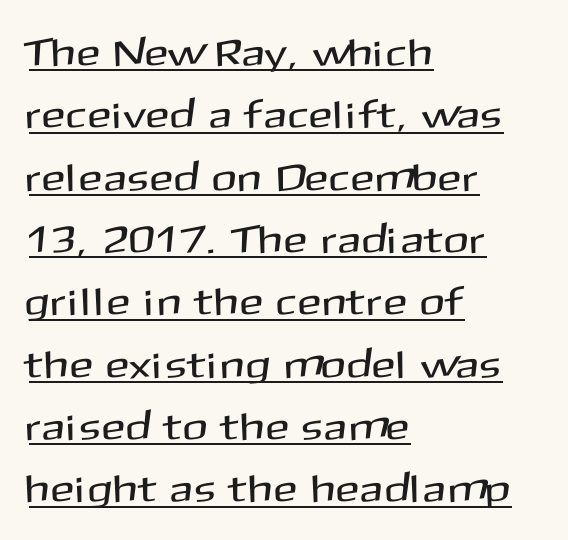
{"serif": "no", "italic": "no", "width": "normal", "stroke_contrast": "medium", "x_height": "medium", "monospaced": "no", "underline": "yes", "align": "left", "line_spacing": "normal", "line_spacing_ratio": 1.64, "glyph_px": 38}
